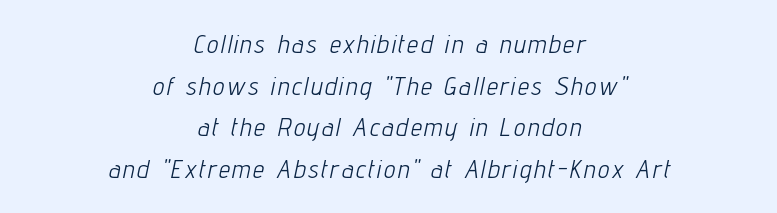
Q: Is the text bold? A: No.
Q: Is the text italic (slanted)? A: Yes, it leans right by about 12 degrees.
Q: Is the text underlined? A: No.
Q: How is the paragraph aligned? A: Centered.
Q: Is the spacing between lines tight, normal or loose? A: Normal.
